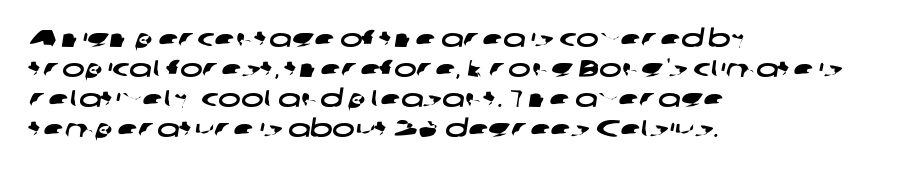
Regular leading. Leftover space on each line is placed entirely after the last word. The strip under each line holds only bare page. How are the letters spaced? Ordinarily, with no added tracking.
